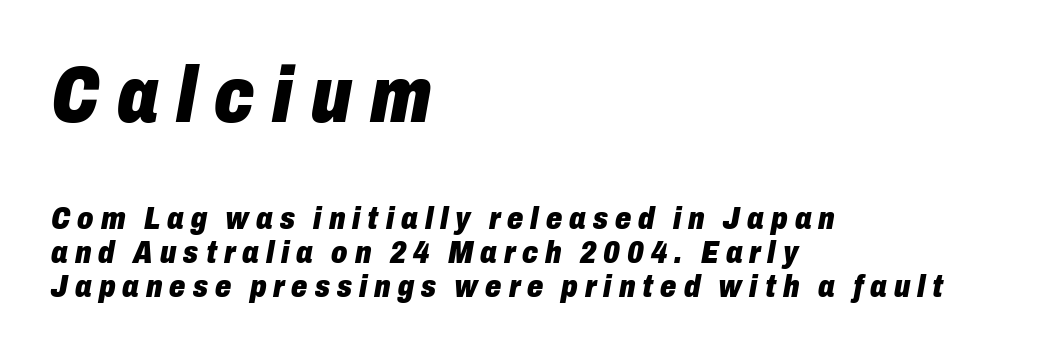
The image shows 80 px heavy, condensed type, italic (leaning right); set left-aligned, tight line spacing (1.06x), unusually wide letter spacing (+0.22 em), not underlined; the first (top) block is 2.5x larger; low stroke contrast and a medium x-height.
